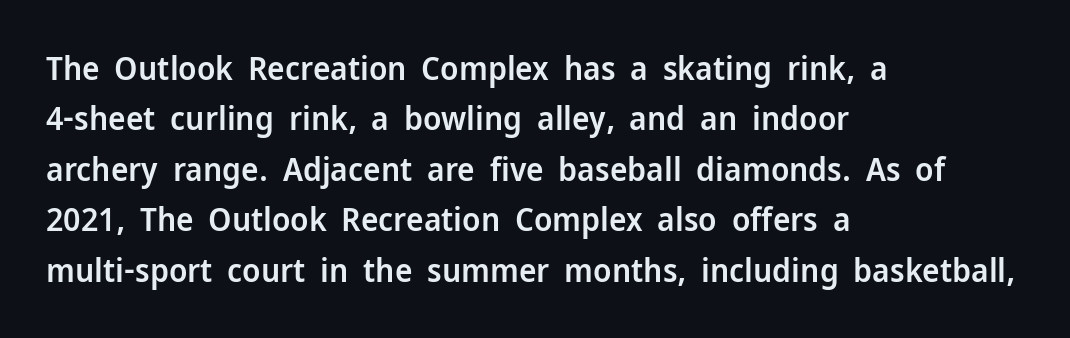
Q: Is the text bold? A: Semi-bold.
Q: Is the text italic (slanted)? A: No, it is upright.
Q: Is the typeface a serif or a sans-serif typeface? A: Sans-serif.
Q: Is the text underlined? A: No.
Q: How is the paragraph aligned? A: Left-aligned.
Q: Is the spacing between letters normal or unusually wide? A: Normal.
Q: Is the spacing between lines tight, normal or loose? A: Normal.
Q: Width (condensed, normal, or wide)? A: Normal.
Q: Stroke contrast? A: Low.
Q: x-height? A: Medium.
Q: Monospaced? A: No.
